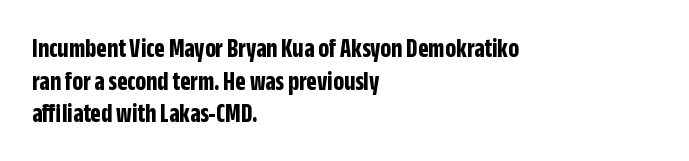
{"italic": "no", "bold": "yes", "underline": "no", "align": "left", "line_spacing_ratio": 1.21, "letter_spacing": "normal", "letter_spacing_em": 0.0, "glyph_px": 27}
